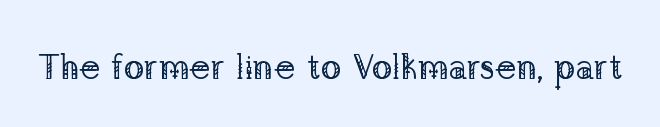
Q: Is the text bold? A: No.
Q: Is the text italic (slanted)? A: No, it is upright.
Q: Is the typeface a serif or a sans-serif typeface? A: Serif.
Q: Is the text underlined? A: No.
Q: Is the spacing between letters normal or unusually wide? A: Normal.
Q: Width (condensed, normal, or wide)? A: Normal.
Q: Stroke contrast? A: Low.
Q: x-height? A: Medium.
Q: Monospaced? A: No.
